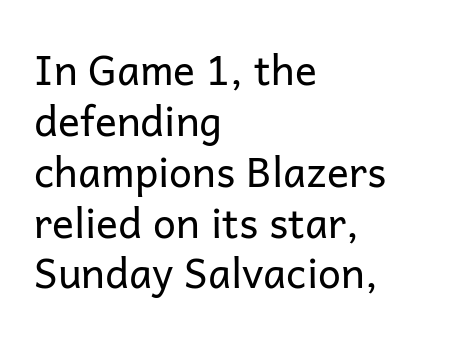
The paragraph has a hard left edge and a soft right edge. Caption: standard tracking, unaltered. Does the type have serifs? No, each stem ends abruptly. You could not count columns in this text — the font is proportionally spaced.
